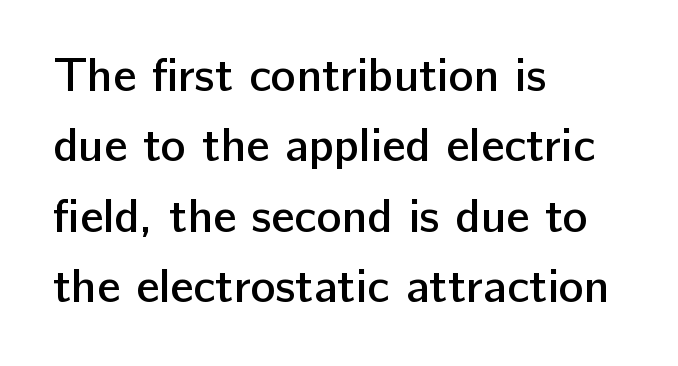
The image shows 47 px semibold sans-serif type, upright; set left-aligned, normal line spacing (1.5x), normal letter spacing, not underlined; low stroke contrast and a medium x-height.
